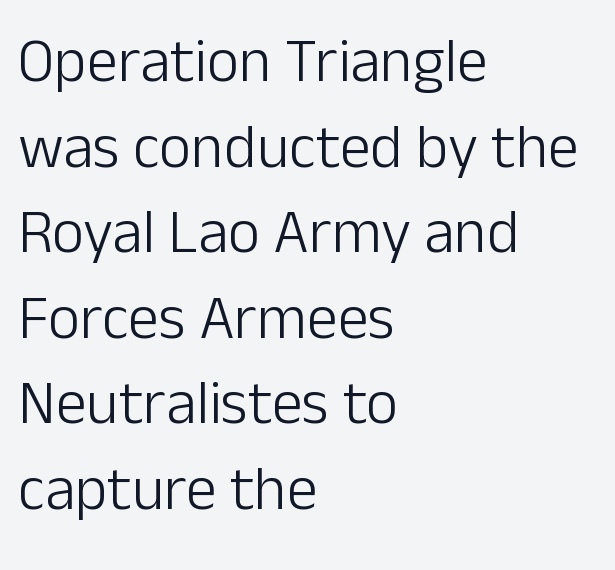
{"serif": "no", "italic": "no", "bold": "no", "weight": "light", "width": "normal", "stroke_contrast": "low", "x_height": "medium", "monospaced": "no", "underline": "no", "align": "left", "line_spacing": "normal", "line_spacing_ratio": 1.38, "letter_spacing": "normal", "letter_spacing_em": 0.0, "glyph_px": 62}
